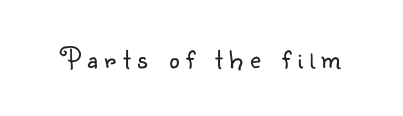
The image shows 29 px light sans-serif type, upright; set unusually wide letter spacing (+0.24 em), not underlined; low stroke contrast and a small x-height.
